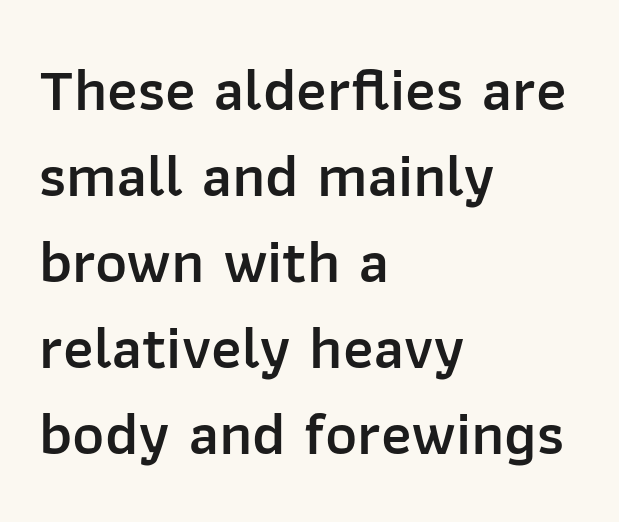
Unlike a traditional serif, this face leaves its strokes unadorned. Beneath every word, the page is bare. A typesetter would mark this as roman, not italic. Tracking here is standard; glyphs follow each other at the usual distance. Layout note: lines flush left. The rendering uses natural spacing where letterforms have individual widths.
